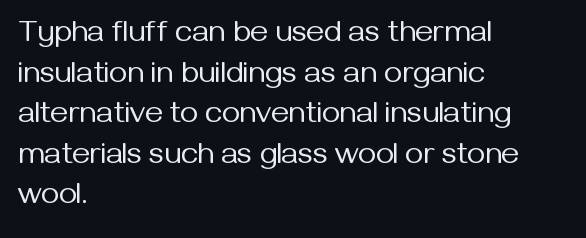
It's the straight-up-and-down kind of type. Quick note: underline off. The rows are spaced the way most documents space them. The horizontal fit of the characters is conventional and even.
